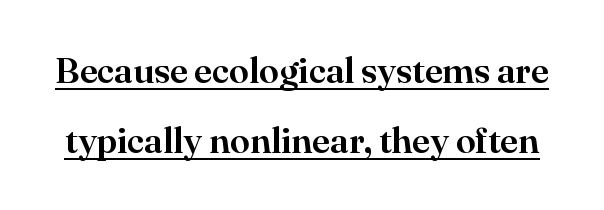
{"serif": "yes", "italic": "no", "width": "normal", "stroke_contrast": "high", "x_height": "small", "monospaced": "no", "underline": "yes", "line_spacing": "loose", "line_spacing_ratio": 1.94, "letter_spacing": "normal", "letter_spacing_em": 0.0, "glyph_px": 36}
